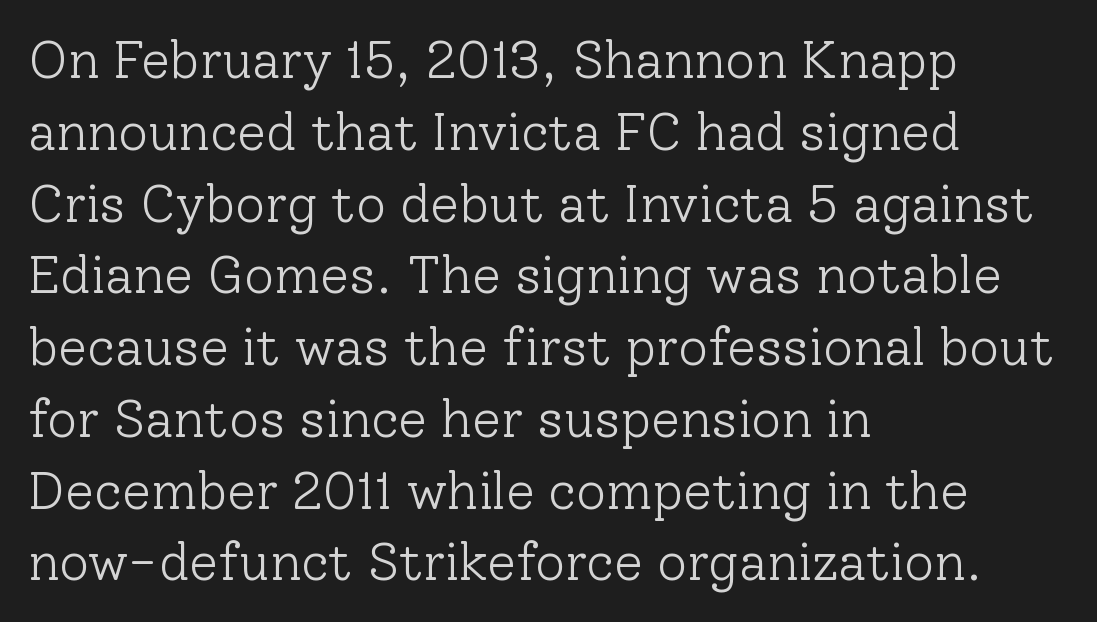
{"serif": "yes", "italic": "no", "bold": "no", "weight": "light", "width": "normal", "stroke_contrast": "low", "x_height": "medium", "monospaced": "no", "underline": "no", "align": "left", "line_spacing": "normal", "line_spacing_ratio": 1.38, "letter_spacing": "normal", "letter_spacing_em": 0.0, "glyph_px": 52}
